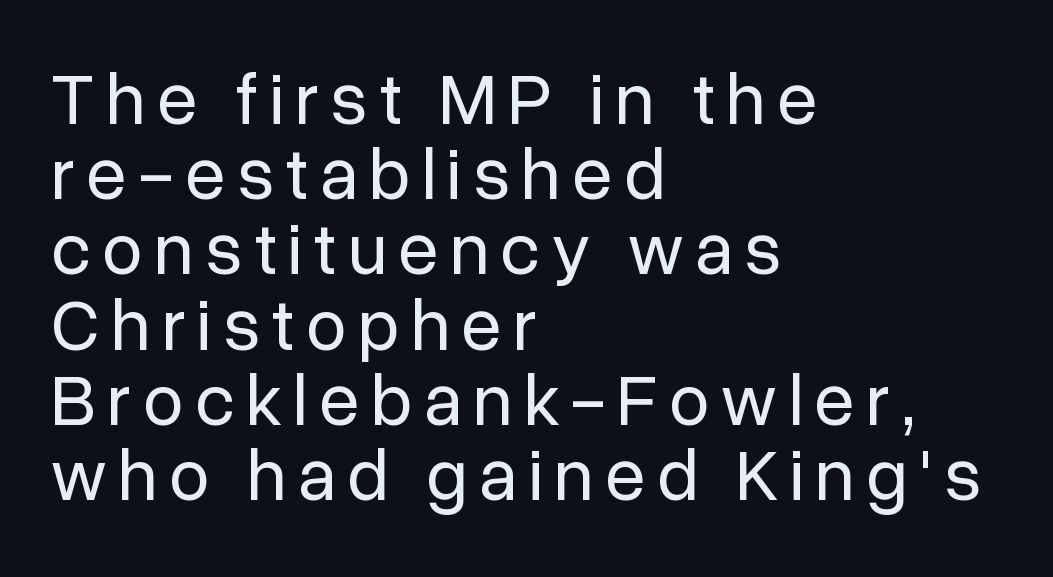
Q: Is the text bold? A: No.
Q: Is the text italic (slanted)? A: No, it is upright.
Q: Is the typeface a serif or a sans-serif typeface? A: Sans-serif.
Q: Is the text underlined? A: No.
Q: How is the paragraph aligned? A: Left-aligned.
Q: Is the spacing between lines tight, normal or loose? A: Tight.
Q: Width (condensed, normal, or wide)? A: Normal.
Q: Stroke contrast? A: Low.
Q: x-height? A: Medium.
Q: Monospaced? A: No.
